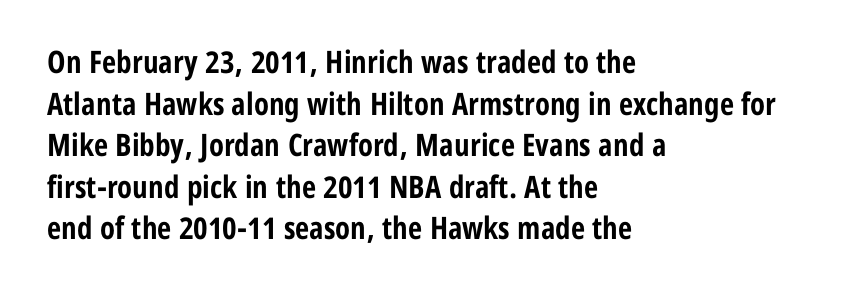
The image shows 31 px bold, condensed sans-serif type, upright; set left-aligned, normal line spacing (1.34x), normal letter spacing, not underlined; low stroke contrast and a medium x-height.
